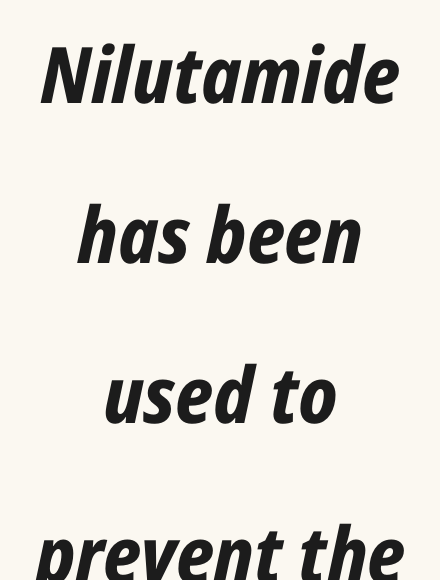
The image shows 78 px bold, condensed type, italic (leaning right); set centered, loose line spacing (2.05x), normal letter spacing, not underlined; low stroke contrast and a medium x-height.
